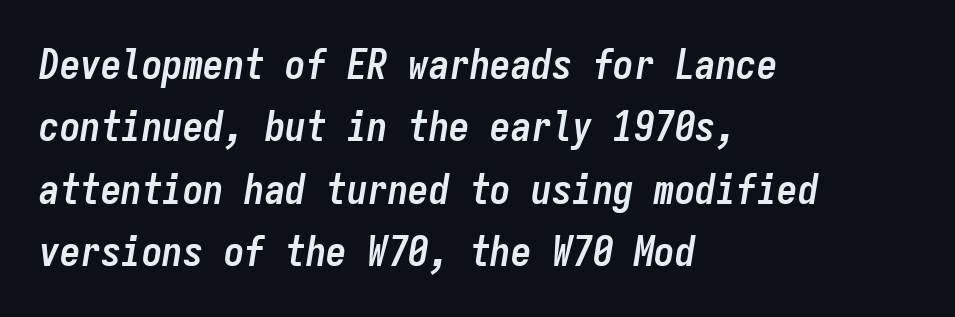
A typesetter would call this leading conventional body-copy spacing. The string is rendered with underlining switched off. Where is the straight margin? On the left. A typesetter would mark this as italic.
